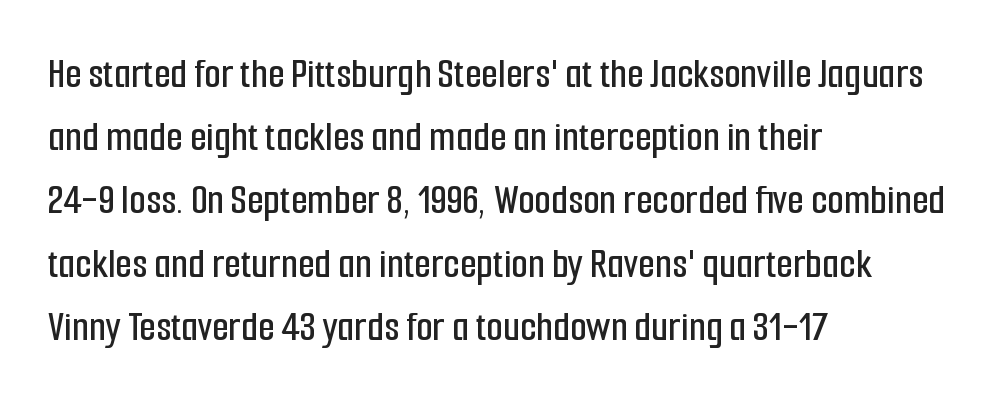
The image shows 43 px condensed sans-serif type, upright; set left-aligned, normal line spacing (1.47x), normal letter spacing, not underlined; low stroke contrast and a medium x-height.
